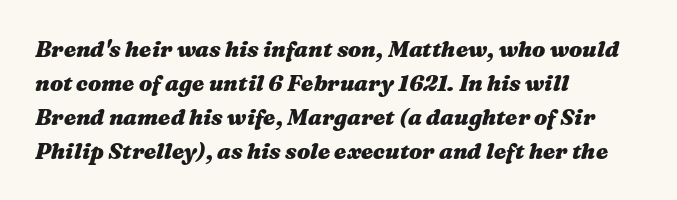
{"italic": "yes", "lean": "right", "slant_degrees": 16, "bold": "yes", "underline": "no", "align": "left", "line_spacing": "normal", "line_spacing_ratio": 1.54, "letter_spacing": "normal", "letter_spacing_em": 0.0, "glyph_px": 22}
